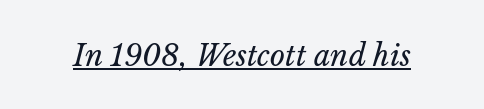
The image shows 29 px regular-weight type, italic (leaning right); set normal letter spacing, underlined; low stroke contrast and a medium x-height.
